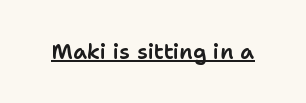
{"italic": "no", "underline": "yes", "letter_spacing": "normal", "letter_spacing_em": 0.0, "glyph_px": 21}
